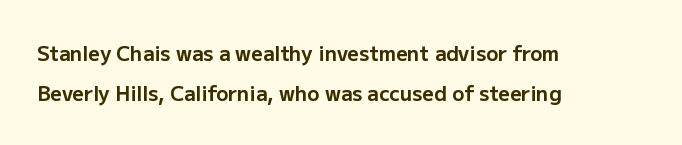
The image shows 20 px bold type, upright; set left-aligned, loose line spacing (2.02x), normal letter spacing, not underlined.
